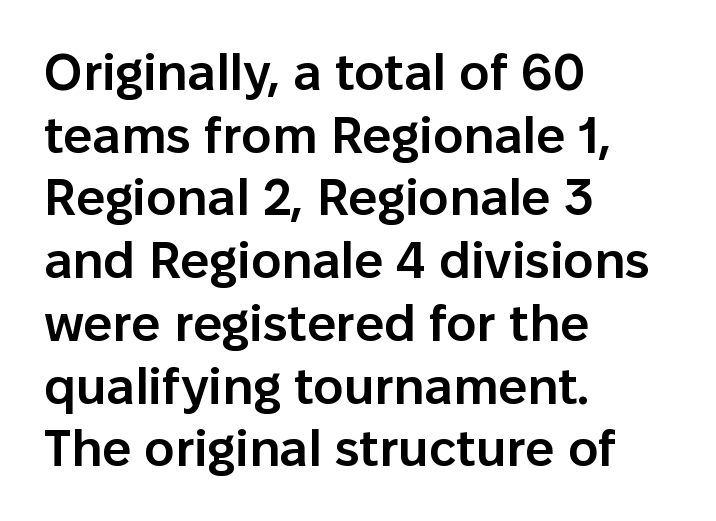
{"serif": "no", "italic": "no", "bold": "semi", "weight": "semibold", "width": "normal", "stroke_contrast": "low", "x_height": "medium", "monospaced": "no", "underline": "no", "align": "left", "line_spacing_ratio": 1.23, "letter_spacing": "normal", "letter_spacing_em": 0.0, "glyph_px": 51}
